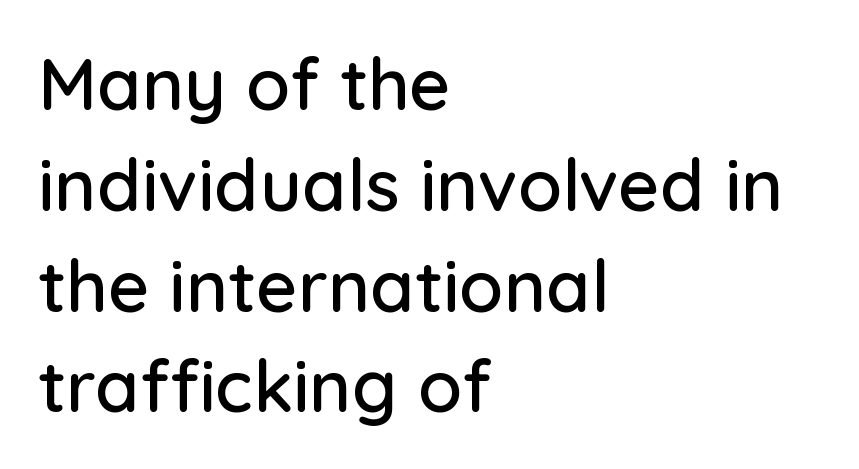
{"serif": "no", "italic": "no", "width": "normal", "stroke_contrast": "low", "x_height": "medium", "monospaced": "no", "underline": "no", "align": "left", "line_spacing": "normal", "line_spacing_ratio": 1.4, "letter_spacing": "normal", "letter_spacing_em": 0.0, "glyph_px": 72}
